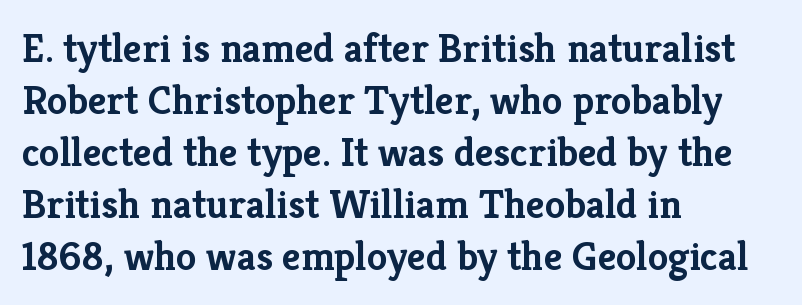
{"serif": "yes", "italic": "no", "bold": "yes", "weight": "semibold", "width": "normal", "stroke_contrast": "low", "x_height": "medium", "monospaced": "no", "underline": "no", "align": "left", "line_spacing": "normal", "line_spacing_ratio": 1.27, "letter_spacing": "normal", "letter_spacing_em": 0.0, "glyph_px": 41}
